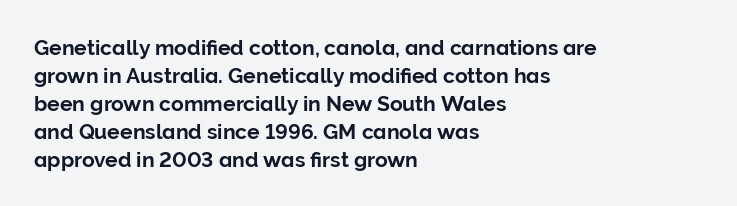
{"italic": "no", "underline": "no", "align": "left", "line_spacing": "normal", "line_spacing_ratio": 1.33, "letter_spacing": "normal", "letter_spacing_em": 0.0, "glyph_px": 21}
